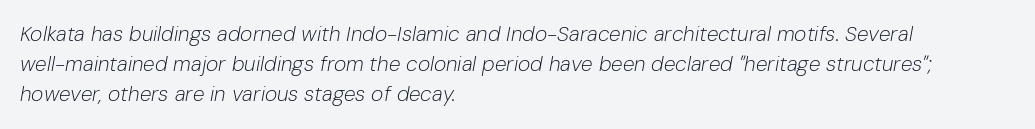
Q: Is the text bold? A: No.
Q: Is the text italic (slanted)? A: Yes, it leans right by about 10 degrees.
Q: Is the text underlined? A: No.
Q: How is the paragraph aligned? A: Left-aligned.
Q: Is the spacing between letters normal or unusually wide? A: Normal.
Q: Is the spacing between lines tight, normal or loose? A: Normal.
